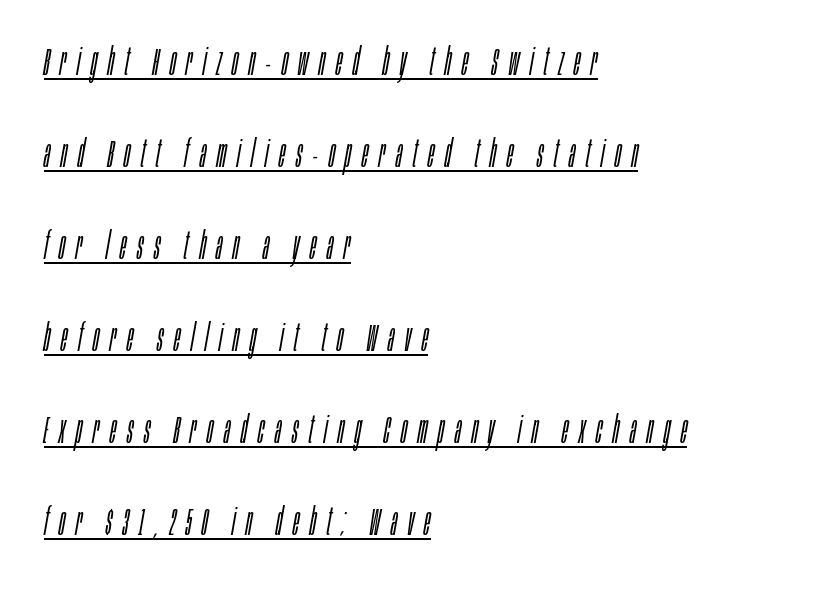
The image shows 38 px light, condensed type, italic (leaning right); set left-aligned, loose line spacing (2.42x), unusually wide letter spacing (+0.28 em), underlined; low stroke contrast and a large x-height.
